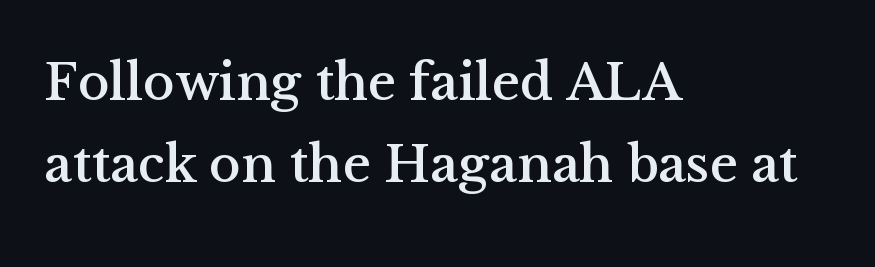
The image shows 53 px serif type, upright; set left-aligned, normal line spacing (1.55x), normal letter spacing, not underlined; medium stroke contrast and a medium x-height.
